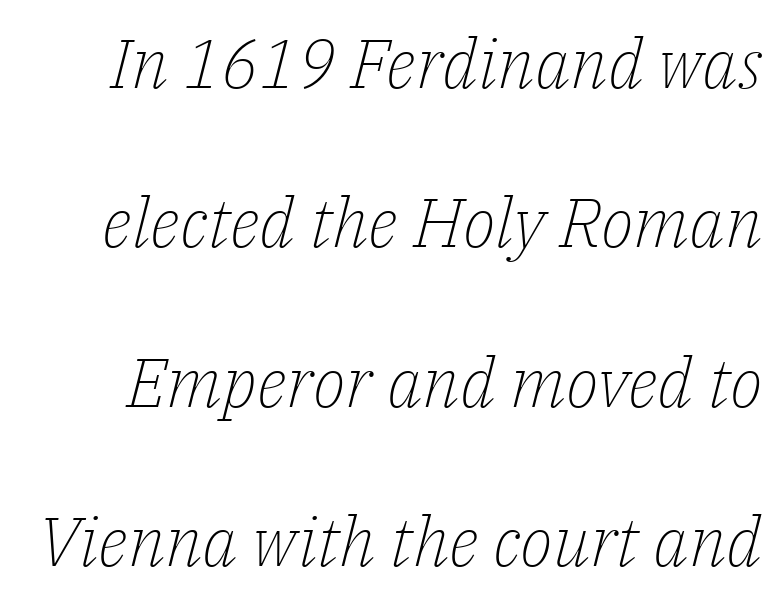
Q: Is the text bold? A: No.
Q: Is the text italic (slanted)? A: Yes, it leans right by about 14 degrees.
Q: Is the typeface a serif or a sans-serif typeface? A: Serif.
Q: Is the text underlined? A: No.
Q: Is the spacing between letters normal or unusually wide? A: Normal.
Q: Is the spacing between lines tight, normal or loose? A: Loose.
Q: Width (condensed, normal, or wide)? A: Normal.
Q: Stroke contrast? A: Low.
Q: x-height? A: Medium.
Q: Monospaced? A: No.
